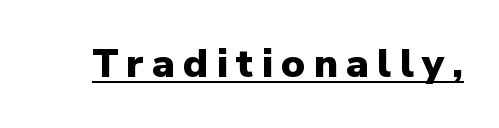
Nothing sits at the stroke ends, so this counts as sans-serif. These lines are rendered in a variable-pitch font. This is underlined copy, the kind a proofreader might mark for attention. Letter spacing: wide.
